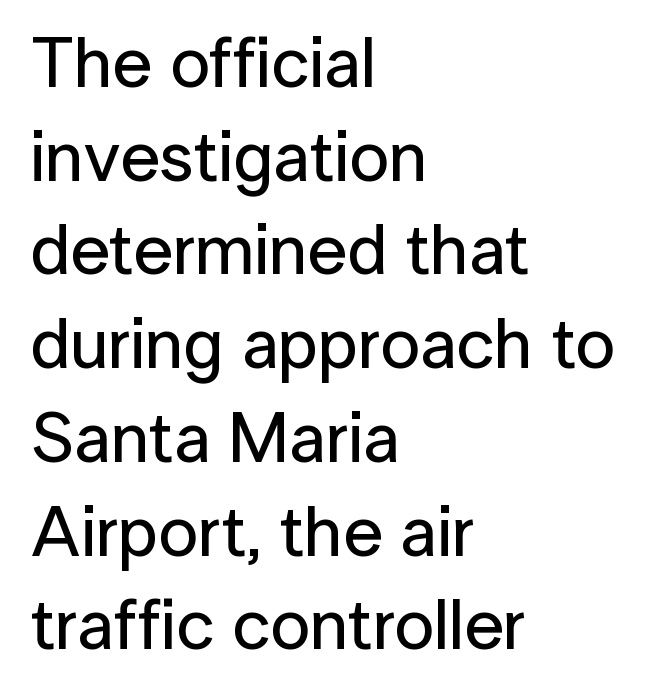
{"serif": "no", "italic": "no", "width": "normal", "stroke_contrast": "low", "x_height": "medium", "monospaced": "no", "underline": "no", "align": "left", "line_spacing": "normal", "line_spacing_ratio": 1.32, "letter_spacing": "normal", "letter_spacing_em": 0.0, "glyph_px": 71}
